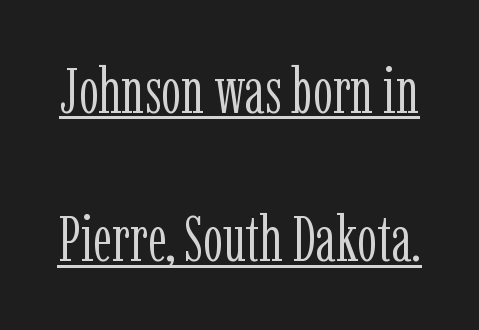
The vertical gap from one line to the next is large. Does a line run under the words? Yes, clearly. Serifs: yes, visible at the terminals of the letterforms. Each word holds together tightly as a unit, with standard inter-letter gaps.
